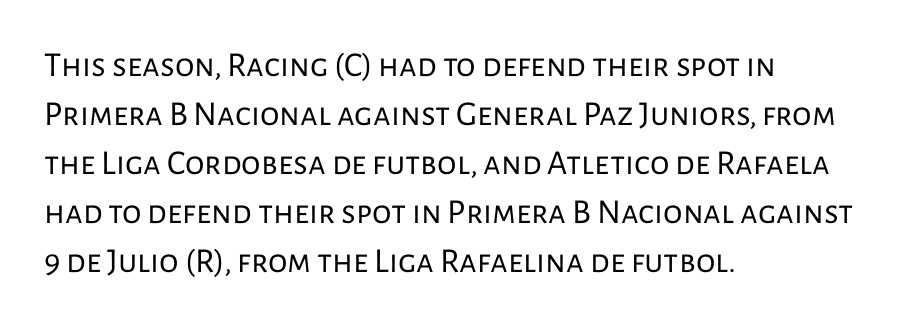
The text was rendered using a sans face with plain stroke endings. Words appear dense and cohesive because spacing is normal. This sample has the flowing, uneven cadence of proportional lettering. Every character sits straight up, as roman type does.
